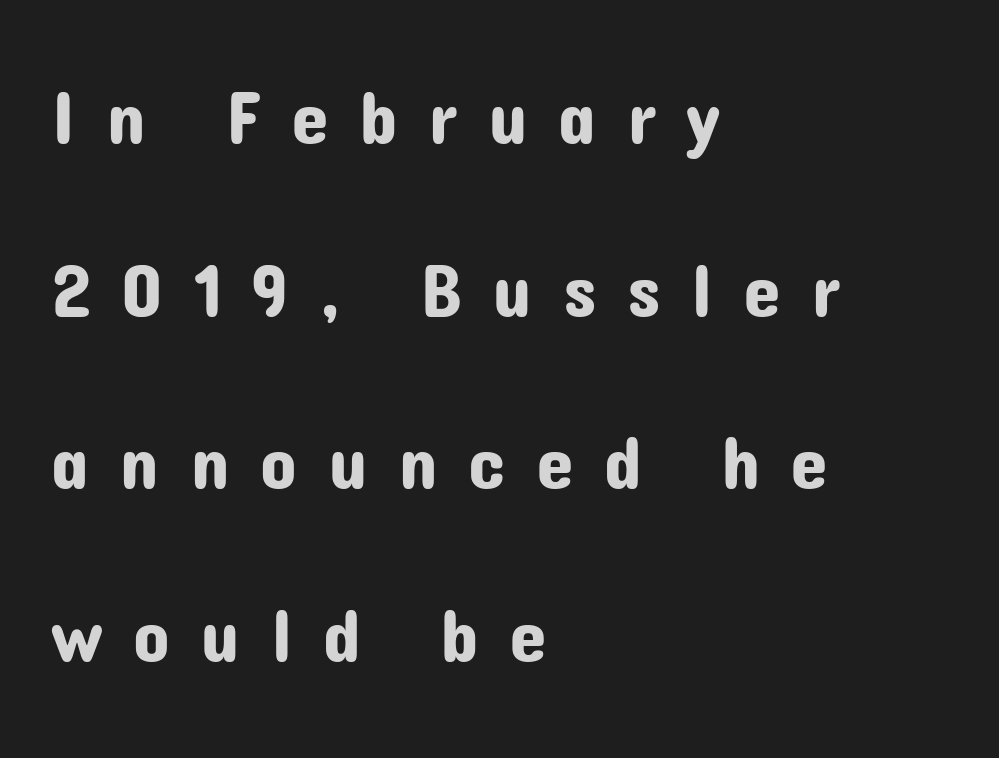
Q: Is the text italic (slanted)? A: No, it is upright.
Q: Is the typeface a serif or a sans-serif typeface? A: Sans-serif.
Q: Is the text underlined? A: No.
Q: How is the paragraph aligned? A: Left-aligned.
Q: Is the spacing between letters normal or unusually wide? A: Unusually wide.
Q: Is the spacing between lines tight, normal or loose? A: Loose.
Q: Width (condensed, normal, or wide)? A: Normal.
Q: Stroke contrast? A: Low.
Q: x-height? A: Medium.
Q: Monospaced? A: No.
